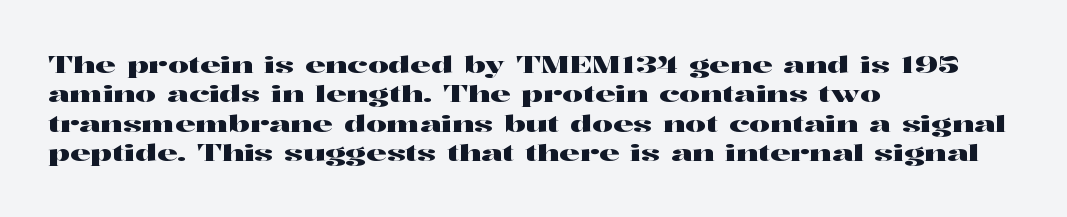
The image shows 23 px text type, upright; set left-aligned, normal line spacing (1.28x), normal letter spacing, not underlined.
